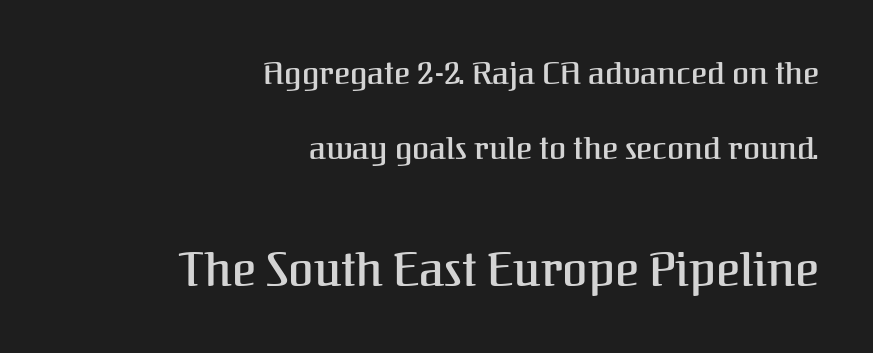
Q: Is the text italic (slanted)? A: No, it is upright.
Q: Is the typeface a serif or a sans-serif typeface? A: Serif.
Q: Is the text underlined? A: No.
Q: How is the paragraph aligned? A: Right-aligned.
Q: Is the spacing between letters normal or unusually wide? A: Normal.
Q: Is the spacing between lines tight, normal or loose? A: Loose.
Q: Which block of text is set in a larger size, the first (top) or the second (bottom)? A: The second (bottom) one.
Q: Width (condensed, normal, or wide)? A: Normal.
Q: Stroke contrast? A: Medium.
Q: x-height? A: Medium.
Q: Monospaced? A: No.
